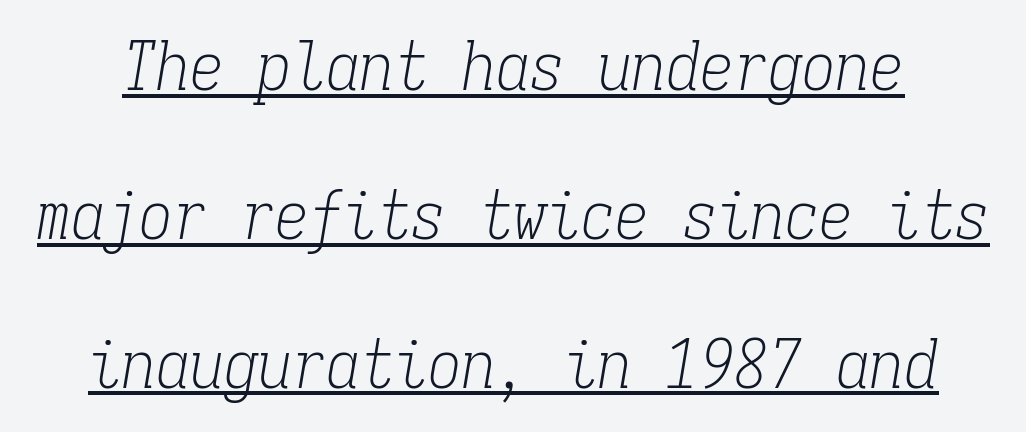
{"serif": "yes", "italic": "yes", "lean": "right", "slant_degrees": 9, "bold": "no", "weight": "light", "width": "condensed", "stroke_contrast": "low", "x_height": "medium", "monospaced": "yes", "underline": "yes", "line_spacing": "loose", "line_spacing_ratio": 2.19, "letter_spacing": "normal", "letter_spacing_em": 0.0, "glyph_px": 68}
